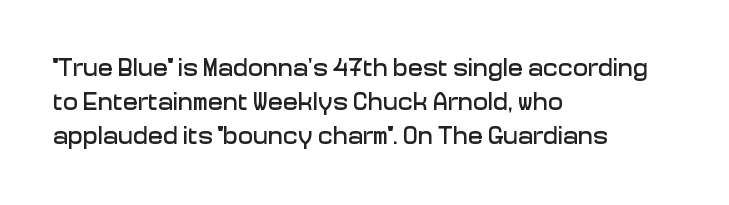
These lines were composed using upright roman letters. Line beginnings align vertically; line endings do not. Quick note: underline off. Nobody touched the tracking dial on this one. Leading matches the norm, producing a regular column.
